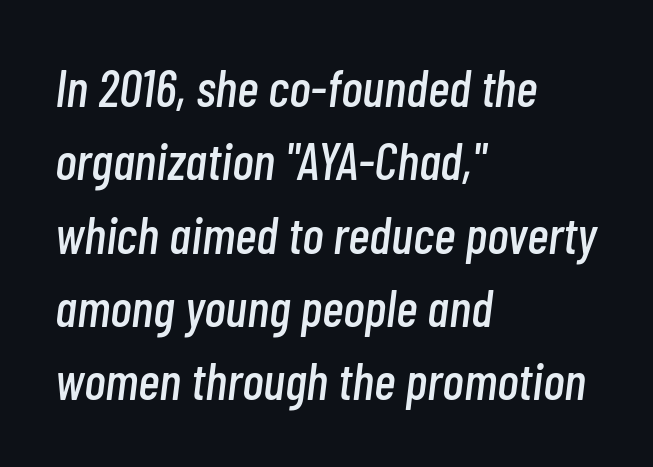
The image shows 52 px condensed type, italic (leaning right); set left-aligned, normal line spacing (1.41x), normal letter spacing, not underlined; low stroke contrast and a medium x-height.
